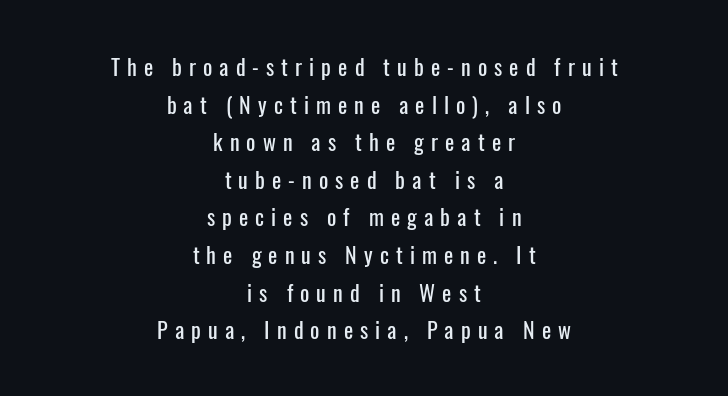
The image shows 22 px text type, upright; set centered, line spacing 1.71x, unusually wide letter spacing (+0.32 em), not underlined.
